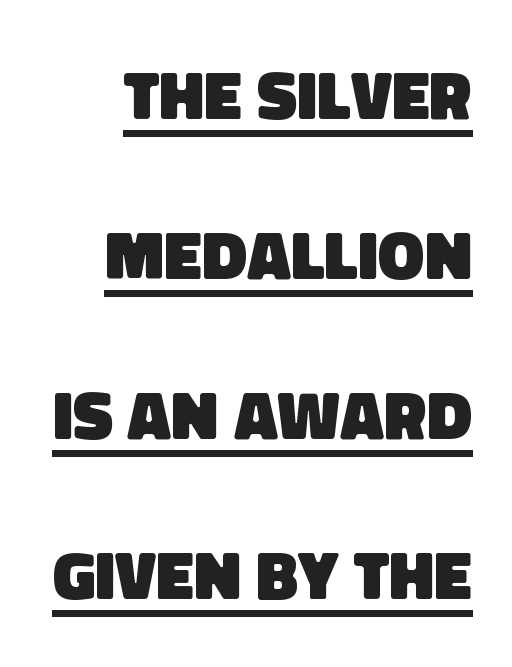
{"serif": "no", "bold": "yes", "weight": "heavy", "width": "normal", "stroke_contrast": "low", "x_height": "large", "monospaced": "no", "underline": "yes", "line_spacing": "loose", "line_spacing_ratio": 2.32, "letter_spacing": "normal", "letter_spacing_em": 0.0, "glyph_px": 69}
